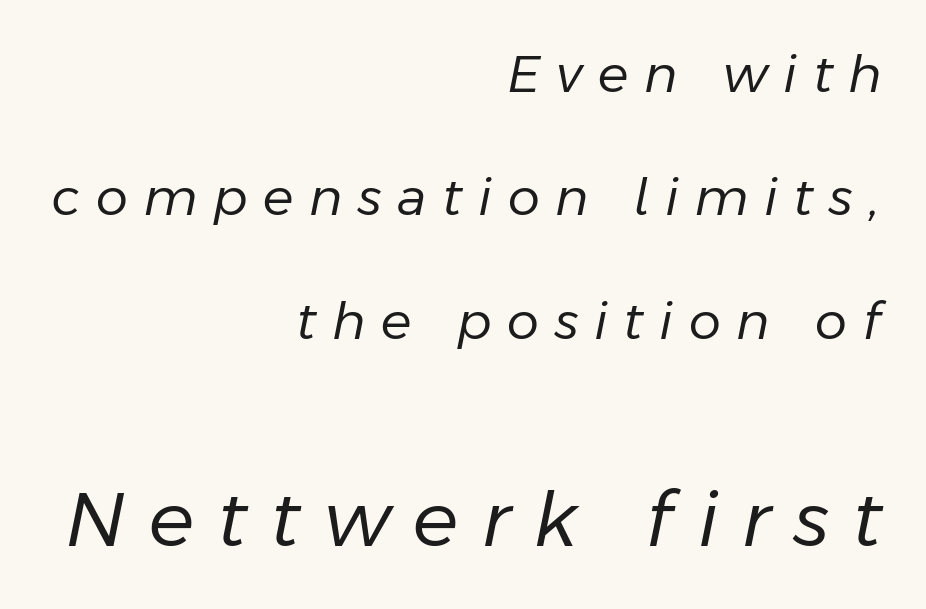
The image shows 76 px regular-weight type, italic (leaning right); set right-aligned, loose line spacing (2.42x), unusually wide letter spacing (+0.31 em), not underlined; the second (bottom) block is 1.49x larger; low stroke contrast and a medium x-height.
